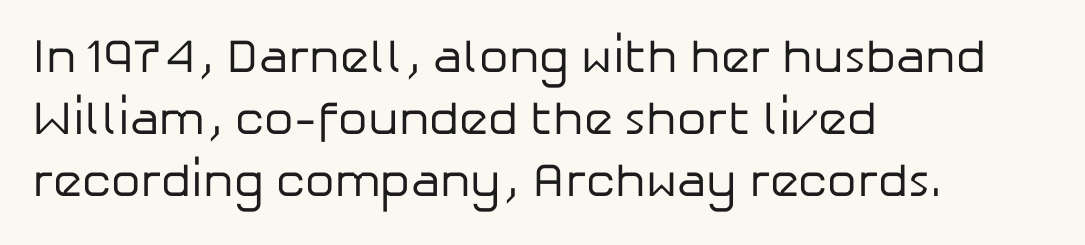
The image shows 47 px regular-weight sans-serif type, upright; set left-aligned, normal line spacing (1.32x), normal letter spacing, not underlined; low stroke contrast and a medium x-height.
